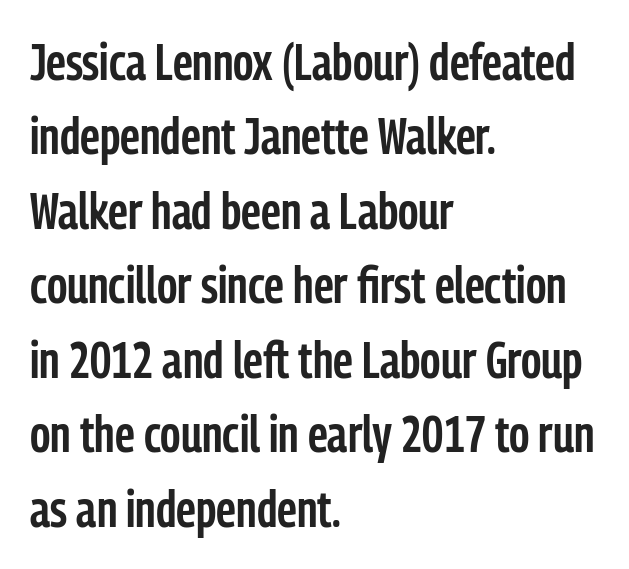
{"serif": "no", "italic": "no", "bold": "semi", "weight": "semibold", "width": "condensed", "stroke_contrast": "low", "x_height": "medium", "monospaced": "no", "underline": "no", "align": "left", "line_spacing": "normal", "line_spacing_ratio": 1.46, "letter_spacing": "normal", "letter_spacing_em": 0.0, "glyph_px": 51}
